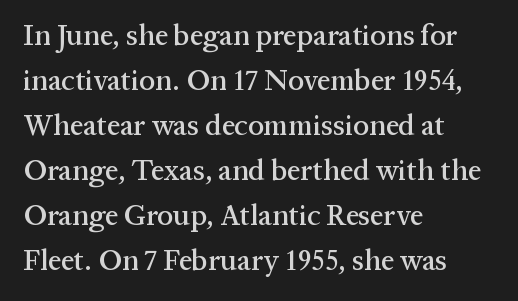
Q: Is the text italic (slanted)? A: No, it is upright.
Q: Is the typeface a serif or a sans-serif typeface? A: Serif.
Q: Is the text underlined? A: No.
Q: How is the paragraph aligned? A: Left-aligned.
Q: Is the spacing between letters normal or unusually wide? A: Normal.
Q: Is the spacing between lines tight, normal or loose? A: Normal.
Q: Width (condensed, normal, or wide)? A: Normal.
Q: Stroke contrast? A: Medium.
Q: x-height? A: Medium.
Q: Monospaced? A: No.
